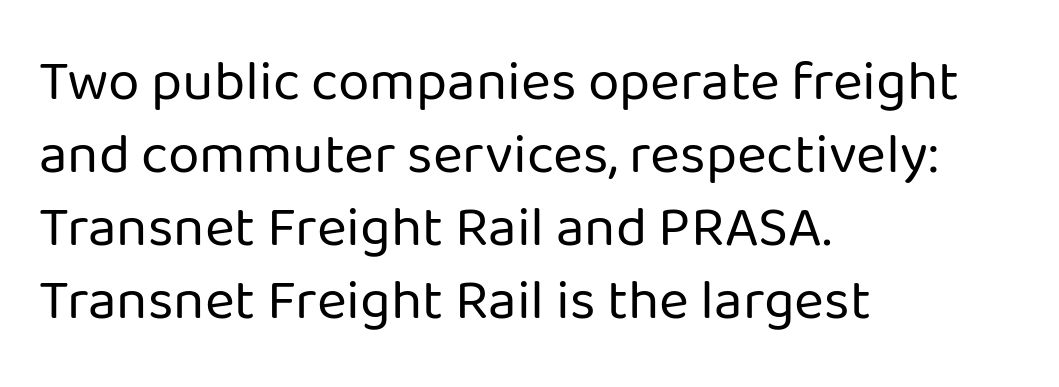
The image shows 57 px regular-weight sans-serif type, upright; set left-aligned, normal line spacing (1.28x), normal letter spacing, not underlined; low stroke contrast and a medium x-height.
